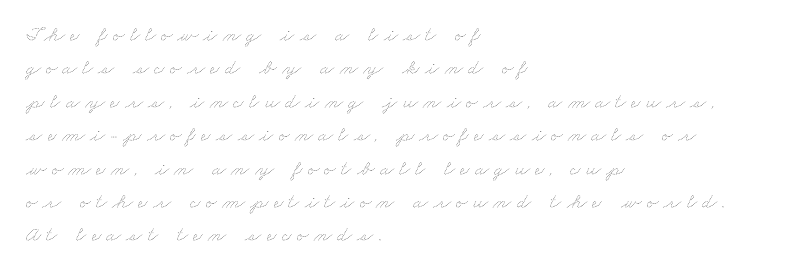
Interline gaps are of average width in this sample. Lines of text with bare space underneath. The passage shown has open, widely tracked lettering throughout. Nothing heavy about these letters — not bold at all. Is the block centered? No — it sits flush against the left margin.
